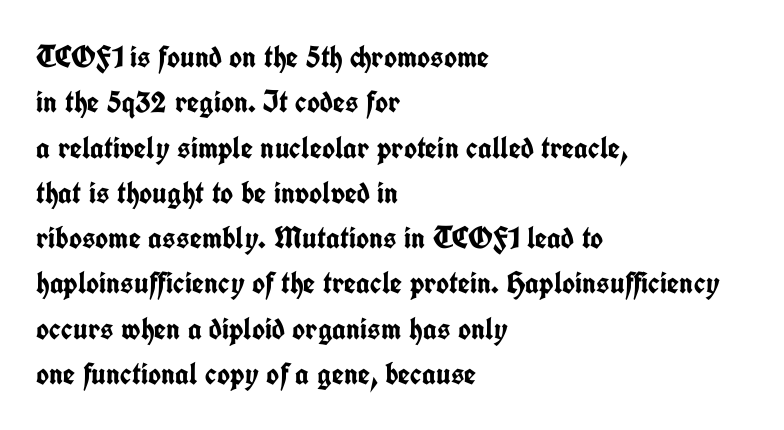
Q: Is the text bold? A: Yes.
Q: Is the text italic (slanted)? A: No, it is upright.
Q: Is the typeface a serif or a sans-serif typeface? A: Sans-serif.
Q: Is the text underlined? A: No.
Q: How is the paragraph aligned? A: Left-aligned.
Q: Is the spacing between letters normal or unusually wide? A: Normal.
Q: Is the spacing between lines tight, normal or loose? A: Normal.
Q: Width (condensed, normal, or wide)? A: Condensed.
Q: Stroke contrast? A: Low.
Q: x-height? A: Medium.
Q: Monospaced? A: No.
